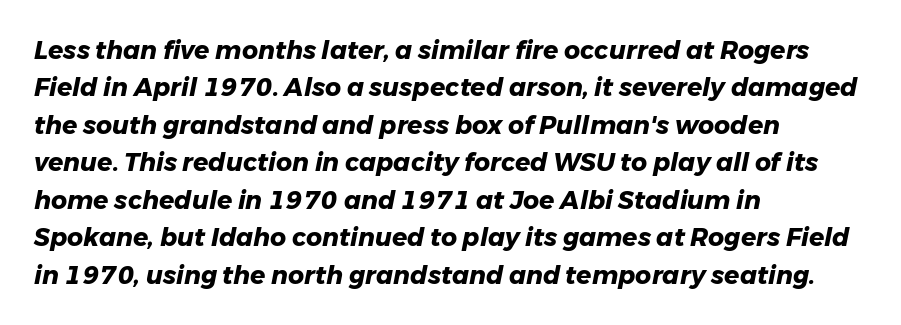
Q: Is the text bold? A: Yes.
Q: Is the text italic (slanted)? A: Yes, it leans right by about 11 degrees.
Q: Is the text underlined? A: No.
Q: How is the paragraph aligned? A: Left-aligned.
Q: Is the spacing between letters normal or unusually wide? A: Normal.
Q: Is the spacing between lines tight, normal or loose? A: Normal.
